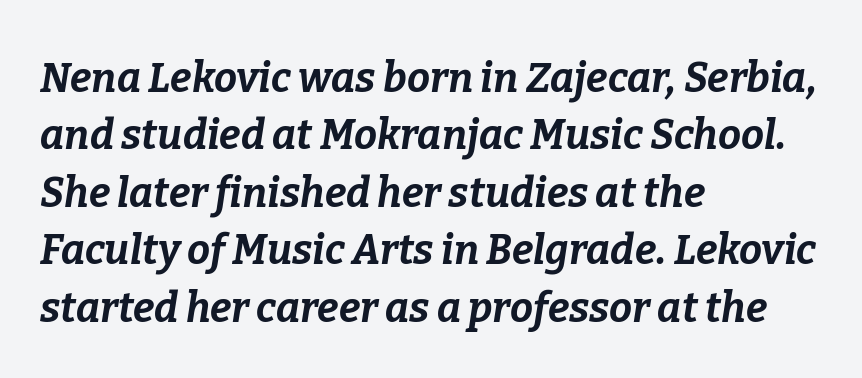
Reading down the column, the eye jumps a familiar distance to each next line. The rendering uses a bold face; every stroke is thick and dark. The rag falls on the right side of this text block. The rendering applies a slant to the glyphs.
